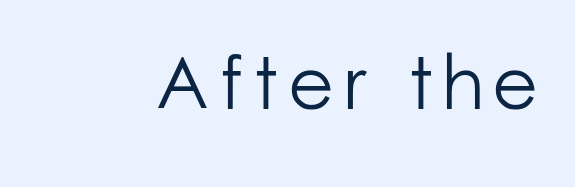
Weight: regular or lighter. The passage shown is not underscored anywhere. What kind of face is this? One without serifs — a sans. The rendering uses natural spacing where letterforms have individual widths. Unlike italic type, these characters show no tilt at all.
